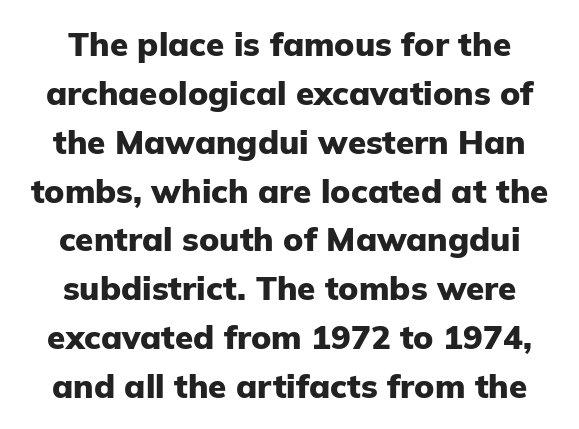
Q: Is the text bold? A: Yes.
Q: Is the text italic (slanted)? A: No, it is upright.
Q: Is the typeface a serif or a sans-serif typeface? A: Sans-serif.
Q: Is the text underlined? A: No.
Q: How is the paragraph aligned? A: Centered.
Q: Is the spacing between letters normal or unusually wide? A: Normal.
Q: Is the spacing between lines tight, normal or loose? A: Normal.
Q: Width (condensed, normal, or wide)? A: Normal.
Q: Stroke contrast? A: Low.
Q: x-height? A: Medium.
Q: Monospaced? A: No.
